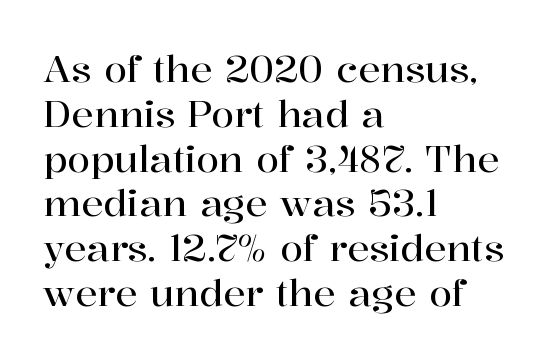
Any mark beneath the type? The region is blank. Old-style or modern, the face here clearly has serifs. The ragged edge is on the right, which tells us the setting is flush left. A typesetter would call this proportional, since set widths differ per character.
